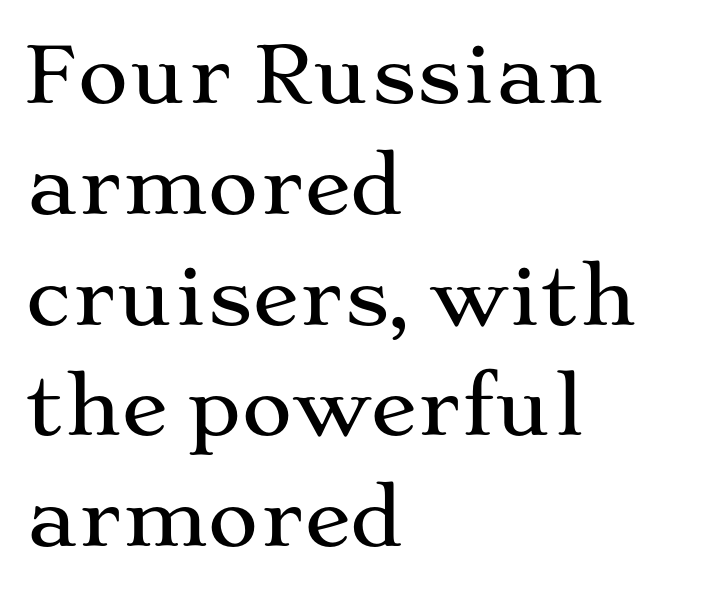
The paragraph shown leans on its left margin. Underlining? Definitely not there. The space between consecutive lines is moderate. The type sits square on the baseline with zero lean.
